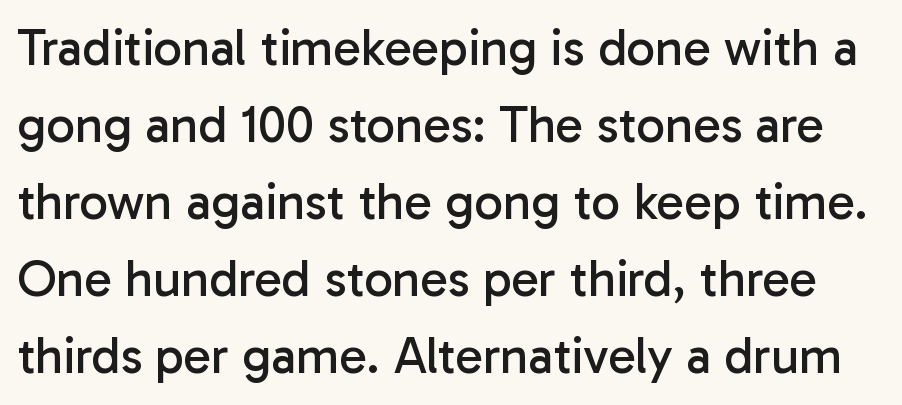
The image shows 51 px regular-weight sans-serif type, upright; set normal line spacing (1.51x), normal letter spacing, not underlined; low stroke contrast and a medium x-height.
